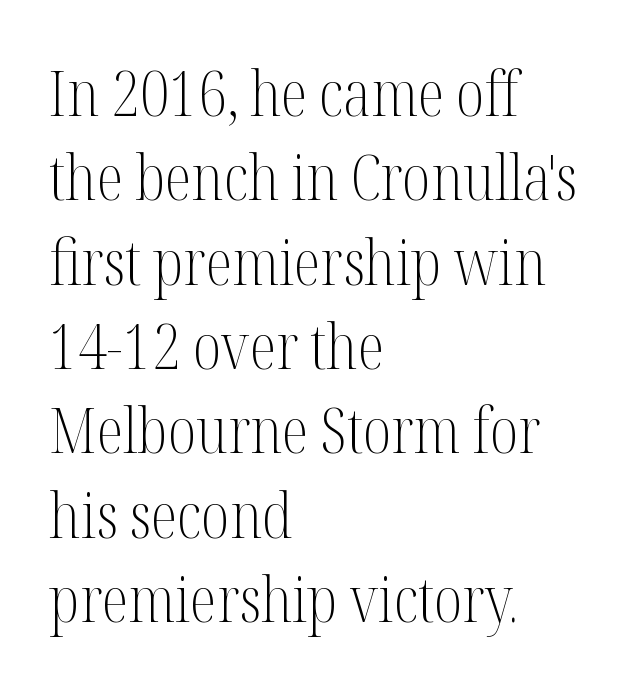
Character widths vary here, with narrow letters taking less room than wide ones. Inter-character spacing is left at the font's built-in metrics. You can tell it's not italic because the verticals are truly vertical. Descender tails drop into unmarked territory.
